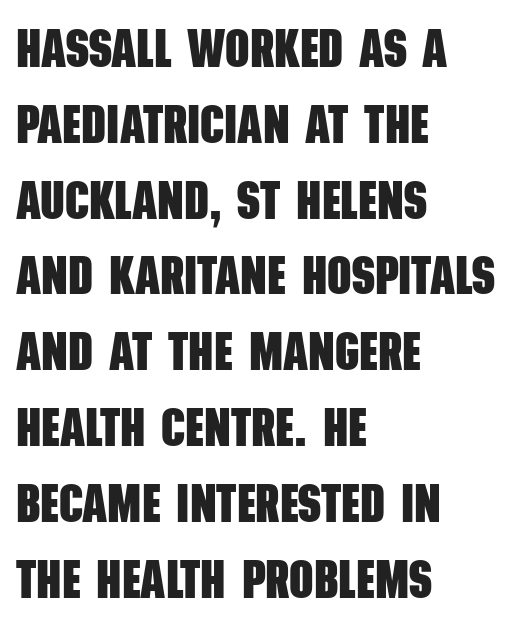
Q: Is the text bold? A: Yes.
Q: Is the typeface a serif or a sans-serif typeface? A: Sans-serif.
Q: Is the text underlined? A: No.
Q: How is the paragraph aligned? A: Left-aligned.
Q: Is the spacing between letters normal or unusually wide? A: Normal.
Q: Is the spacing between lines tight, normal or loose? A: Normal.
Q: Width (condensed, normal, or wide)? A: Condensed.
Q: Stroke contrast? A: Low.
Q: x-height? A: Large.
Q: Monospaced? A: No.
